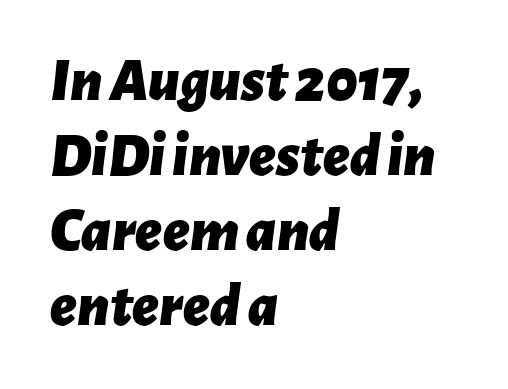
Q: Is the text bold? A: Yes.
Q: Is the text italic (slanted)? A: Yes, it leans right by about 7 degrees.
Q: Is the text underlined? A: No.
Q: How is the paragraph aligned? A: Left-aligned.
Q: Is the spacing between letters normal or unusually wide? A: Normal.
Q: Width (condensed, normal, or wide)? A: Normal.
Q: Stroke contrast? A: Low.
Q: x-height? A: Medium.
Q: Monospaced? A: No.
